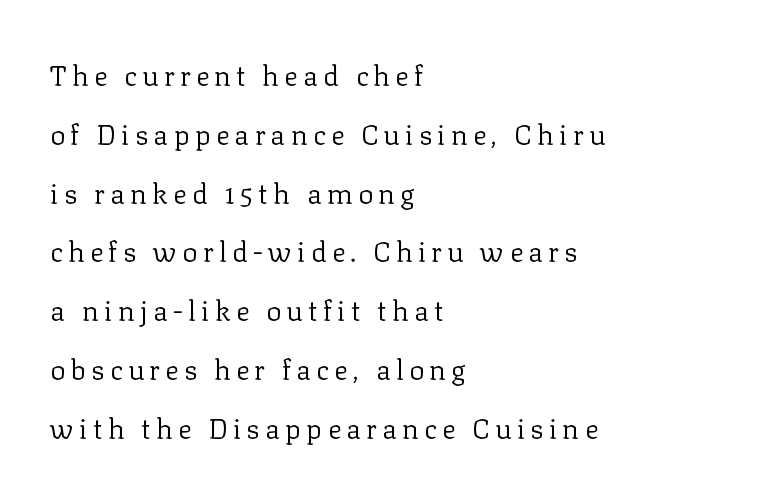
The image shows 28 px regular-weight serif type, upright; set left-aligned, loose line spacing (2.1x), not underlined; low stroke contrast and a medium x-height.
